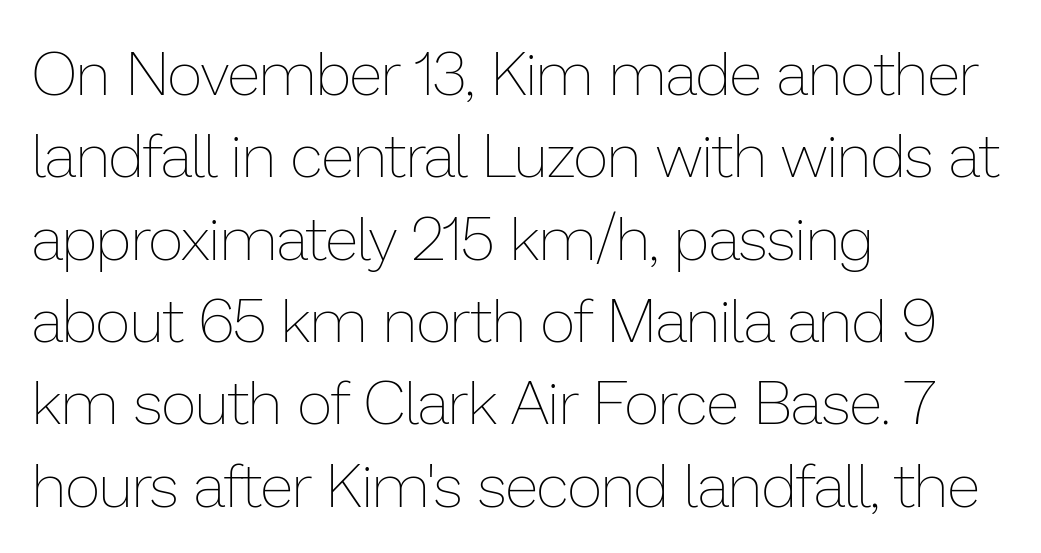
Q: Is the text bold? A: No.
Q: Is the text italic (slanted)? A: No, it is upright.
Q: Is the text underlined? A: No.
Q: How is the paragraph aligned? A: Left-aligned.
Q: Is the spacing between letters normal or unusually wide? A: Normal.
Q: Is the spacing between lines tight, normal or loose? A: Normal.
Q: Width (condensed, normal, or wide)? A: Normal.
Q: Stroke contrast? A: Low.
Q: x-height? A: Medium.
Q: Monospaced? A: No.
